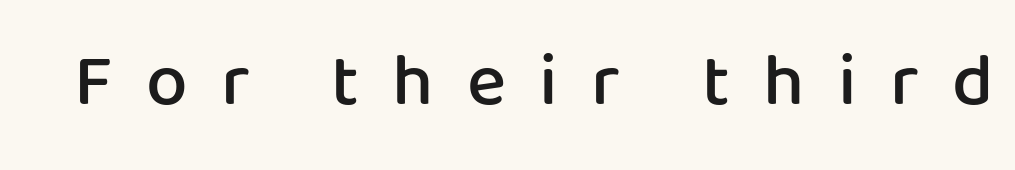
{"serif": "no", "italic": "no", "bold": "semi", "weight": "semibold", "width": "normal", "stroke_contrast": "low", "x_height": "medium", "monospaced": "no", "underline": "no", "letter_spacing": "wide", "letter_spacing_em": 0.45, "glyph_px": 74}
